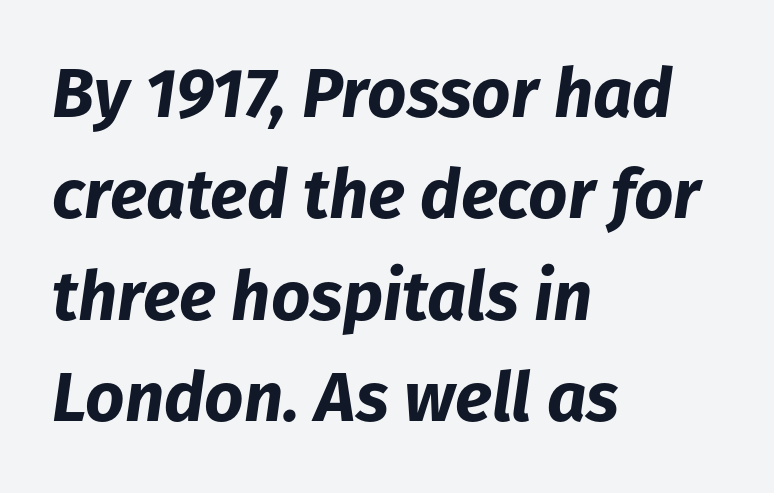
The image shows 69 px bold type, italic (leaning right); set left-aligned, normal line spacing (1.47x), normal letter spacing, not underlined; low stroke contrast and a medium x-height.
